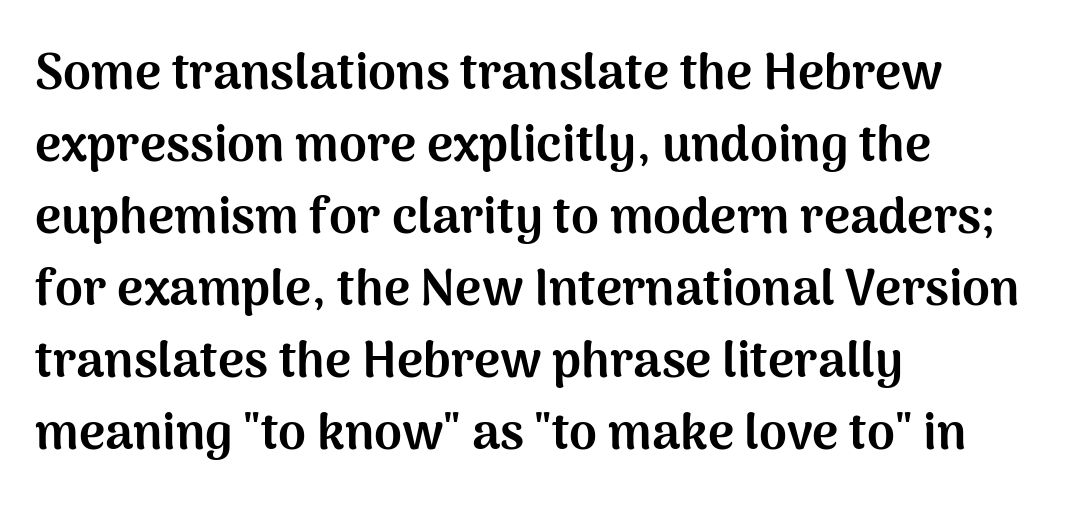
Q: Is the text bold? A: Yes.
Q: Is the text italic (slanted)? A: No, it is upright.
Q: Is the typeface a serif or a sans-serif typeface? A: Sans-serif.
Q: Is the text underlined? A: No.
Q: How is the paragraph aligned? A: Left-aligned.
Q: Is the spacing between letters normal or unusually wide? A: Normal.
Q: Is the spacing between lines tight, normal or loose? A: Normal.
Q: Width (condensed, normal, or wide)? A: Normal.
Q: Stroke contrast? A: Medium.
Q: x-height? A: Medium.
Q: Monospaced? A: No.
